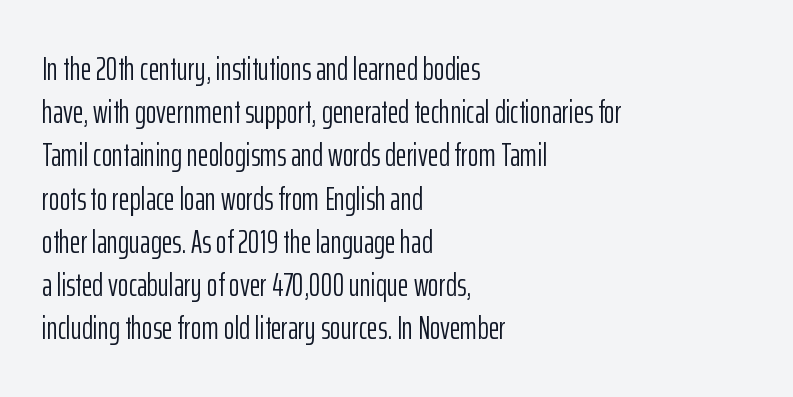
Q: Is the text bold? A: No.
Q: Is the text italic (slanted)? A: No, it is upright.
Q: Is the typeface a serif or a sans-serif typeface? A: Sans-serif.
Q: Is the text underlined? A: No.
Q: How is the paragraph aligned? A: Left-aligned.
Q: Is the spacing between letters normal or unusually wide? A: Normal.
Q: Is the spacing between lines tight, normal or loose? A: Normal.
Q: Width (condensed, normal, or wide)? A: Condensed.
Q: Stroke contrast? A: Low.
Q: x-height? A: Medium.
Q: Monospaced? A: No.
